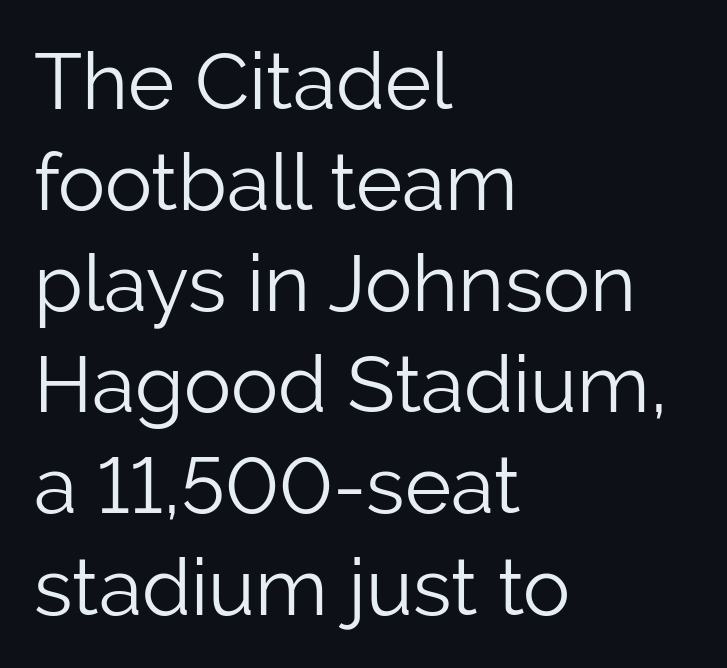
Q: Is the text bold? A: No.
Q: Is the text italic (slanted)? A: No, it is upright.
Q: Is the typeface a serif or a sans-serif typeface? A: Sans-serif.
Q: Is the text underlined? A: No.
Q: How is the paragraph aligned? A: Left-aligned.
Q: Is the spacing between letters normal or unusually wide? A: Normal.
Q: Is the spacing between lines tight, normal or loose? A: Normal.
Q: Width (condensed, normal, or wide)? A: Normal.
Q: Stroke contrast? A: Low.
Q: x-height? A: Medium.
Q: Monospaced? A: No.
